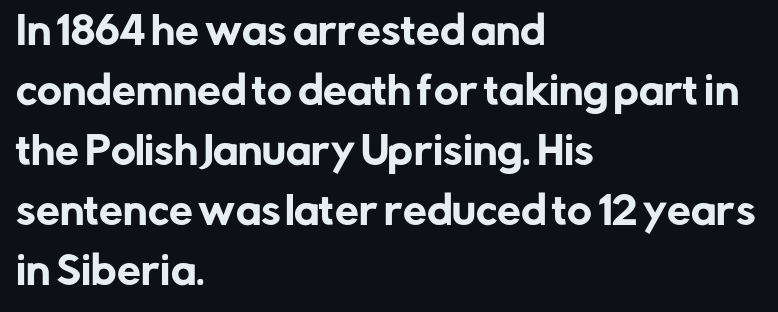
Q: Is the text italic (slanted)? A: No, it is upright.
Q: Is the typeface a serif or a sans-serif typeface? A: Sans-serif.
Q: Is the text underlined? A: No.
Q: How is the paragraph aligned? A: Left-aligned.
Q: Is the spacing between letters normal or unusually wide? A: Normal.
Q: Is the spacing between lines tight, normal or loose? A: Normal.
Q: Width (condensed, normal, or wide)? A: Normal.
Q: Stroke contrast? A: Low.
Q: x-height? A: Medium.
Q: Monospaced? A: No.
